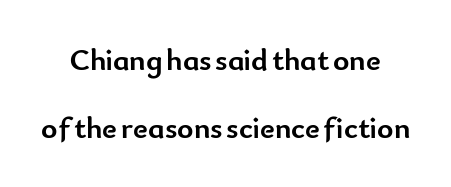
Q: Is the text bold? A: Yes.
Q: Is the text italic (slanted)? A: No, it is upright.
Q: Is the typeface a serif or a sans-serif typeface? A: Sans-serif.
Q: Is the text underlined? A: No.
Q: Is the spacing between letters normal or unusually wide? A: Normal.
Q: Is the spacing between lines tight, normal or loose? A: Loose.
Q: Width (condensed, normal, or wide)? A: Normal.
Q: Stroke contrast? A: Low.
Q: x-height? A: Small.
Q: Monospaced? A: No.
